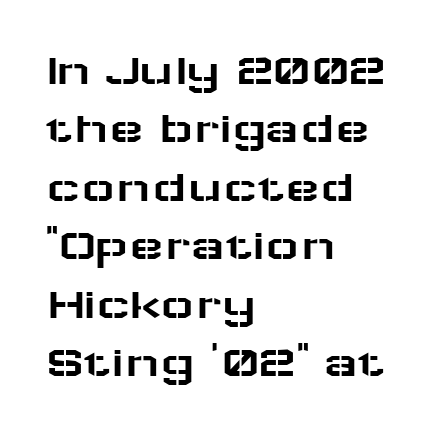
Q: Is the text italic (slanted)? A: No, it is upright.
Q: Is the typeface a serif or a sans-serif typeface? A: Sans-serif.
Q: Is the text underlined? A: No.
Q: How is the paragraph aligned? A: Left-aligned.
Q: Is the spacing between letters normal or unusually wide? A: Normal.
Q: Is the spacing between lines tight, normal or loose? A: Normal.
Q: Width (condensed, normal, or wide)? A: Wide.
Q: Stroke contrast? A: Low.
Q: x-height? A: Medium.
Q: Monospaced? A: No.
